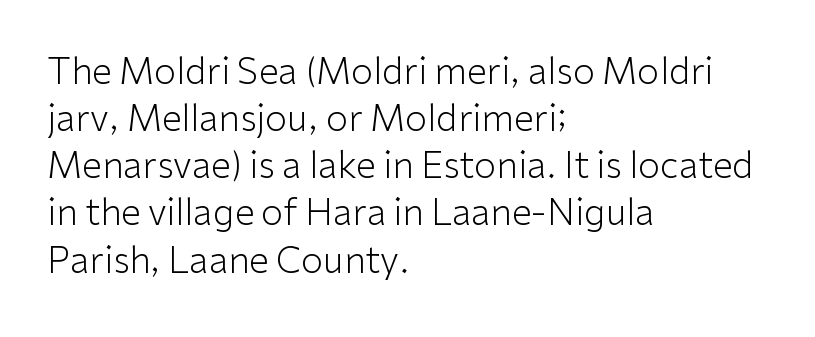
The image shows 36 px light sans-serif type, upright; set left-aligned, normal line spacing (1.31x), normal letter spacing, not underlined; low stroke contrast and a medium x-height.
